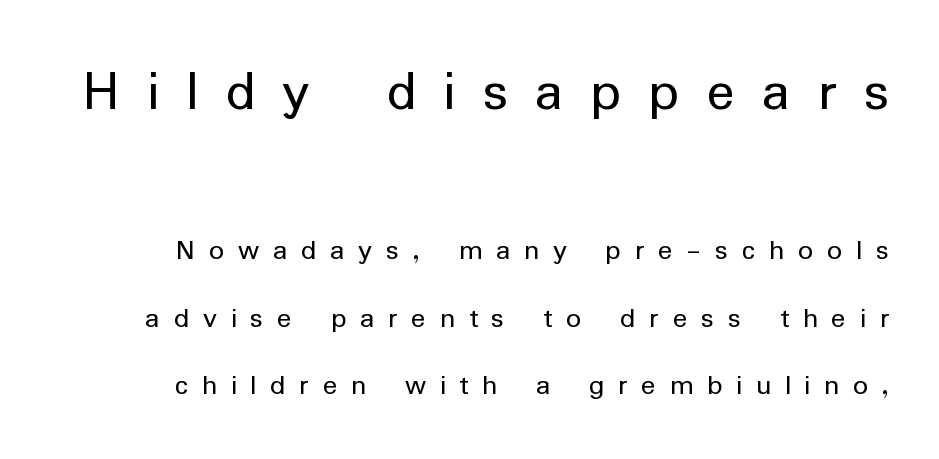
Q: Is the text bold? A: No.
Q: Is the text italic (slanted)? A: No, it is upright.
Q: Is the typeface a serif or a sans-serif typeface? A: Sans-serif.
Q: Is the text underlined? A: No.
Q: Is the spacing between letters normal or unusually wide? A: Unusually wide.
Q: Is the spacing between lines tight, normal or loose? A: Loose.
Q: Which block of text is set in a larger size, the first (top) or the second (bottom)? A: The first (top) one.
Q: Width (condensed, normal, or wide)? A: Normal.
Q: Stroke contrast? A: Low.
Q: x-height? A: Medium.
Q: Monospaced? A: No.
